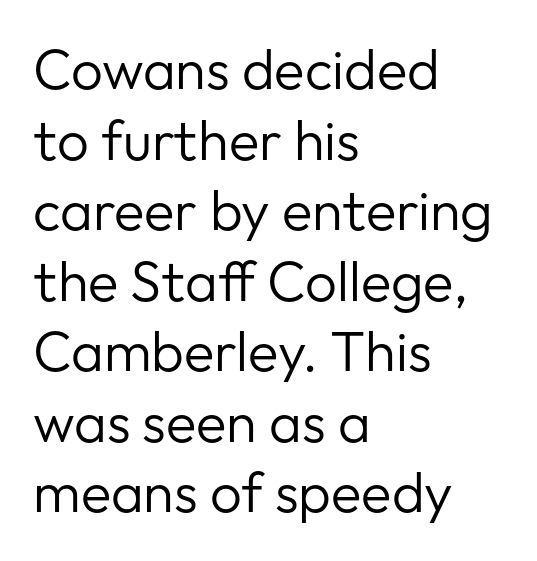
Inter-character spacing is left at the font's built-in metrics. The letters advance in unequal steps, a hallmark of proportional type. Stroke mass is kept to a normal reading level or below. Quick note: underline off. The face used here is a sans, in the tradition of grotesques and geometrics.
